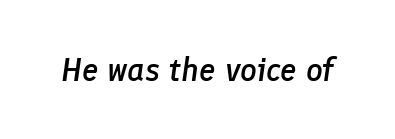
{"italic": "yes", "lean": "right", "slant_degrees": 8, "bold": "semi", "weight": "semibold", "width": "normal", "stroke_contrast": "low", "x_height": "medium", "monospaced": "no", "underline": "no", "letter_spacing": "normal", "letter_spacing_em": 0.0, "glyph_px": 33}
